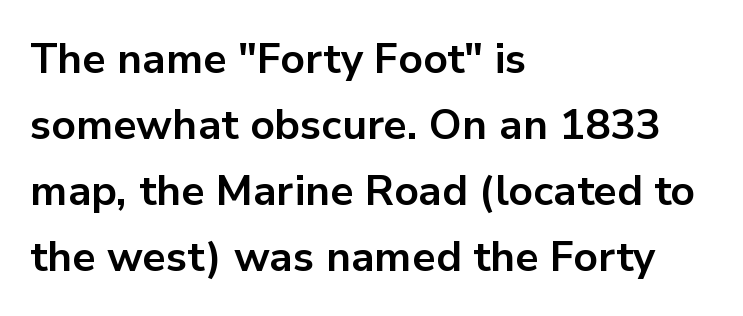
Q: Is the text bold? A: Yes.
Q: Is the text italic (slanted)? A: No, it is upright.
Q: Is the typeface a serif or a sans-serif typeface? A: Sans-serif.
Q: Is the text underlined? A: No.
Q: How is the paragraph aligned? A: Left-aligned.
Q: Is the spacing between letters normal or unusually wide? A: Normal.
Q: Is the spacing between lines tight, normal or loose? A: Normal.
Q: Width (condensed, normal, or wide)? A: Normal.
Q: Stroke contrast? A: Low.
Q: x-height? A: Medium.
Q: Monospaced? A: No.
